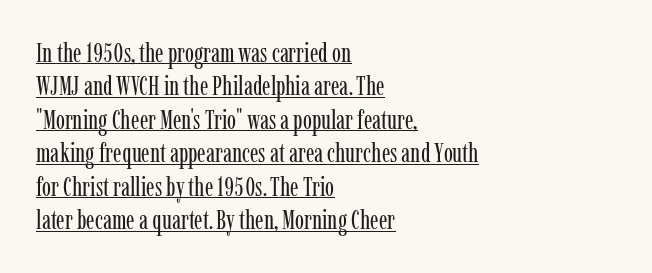
Stem width sits at or under what a default text font uses. Underlined type. One-word summary of the alignment: left. Tracking here is standard; glyphs follow each other at the usual distance.
